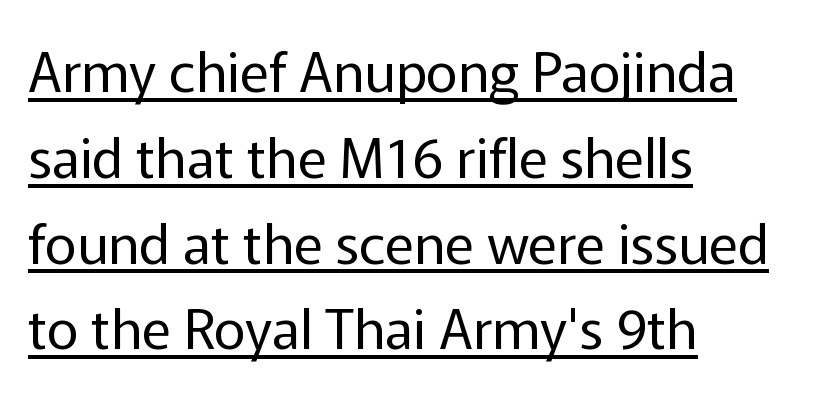
The image shows 55 px regular-weight sans-serif type, upright; set left-aligned, normal line spacing (1.56x), normal letter spacing, underlined; low stroke contrast and a medium x-height.
